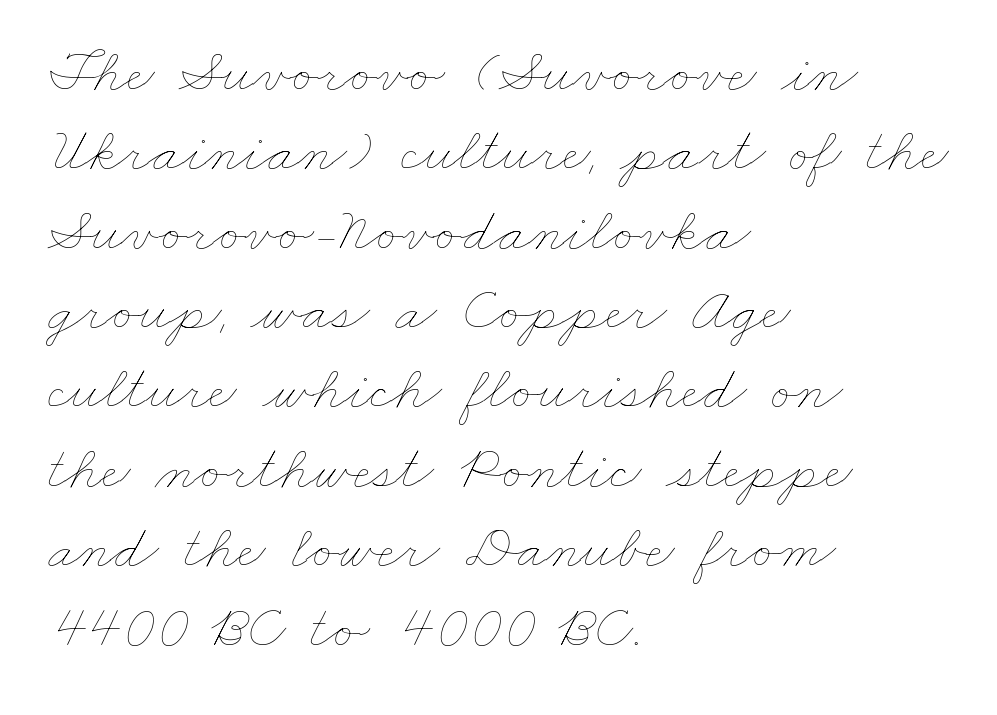
The image shows 62 px thin, wide type; set left-aligned, normal line spacing (1.28x), normal letter spacing, not underlined; low stroke contrast and a small x-height.
